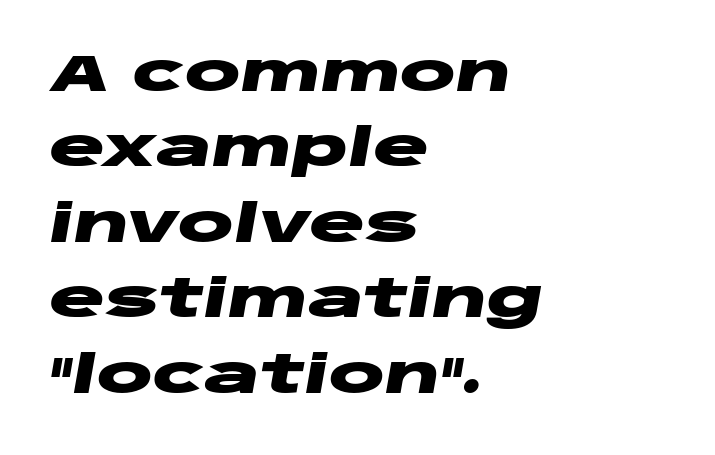
Descenders are the only things crossing below the line. Students, this is bold: see how much ink each stroke carries. Do the characters align in a grid? No, the font is proportional. Is the block centered? No — it sits flush against the left margin.
